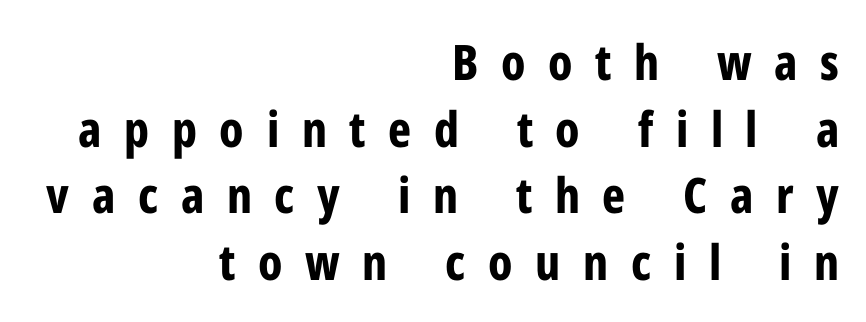
Character widths vary here, with narrow letters taking less room than wide ones. Designer's note — italics off, roman on. This rendering widens character spacing well past its baseline value. Notice how the passage keeps a crisp vertical edge on the right only. Compared with typical paragraphs, the rows here are spaced about the same. Students, this is bold: see how much ink each stroke carries.
